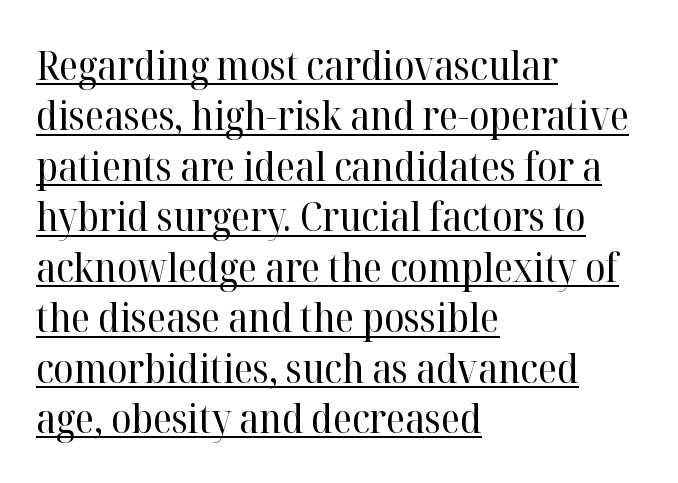
The font family rendered here belongs to the serif group. Is the letter spacing exaggerated? No — it looks like the ordinary default. The letters stand upright; this is a roman face. This sample has the flowing, uneven cadence of proportional lettering. The typesetter has applied underlining to the passage shown.
